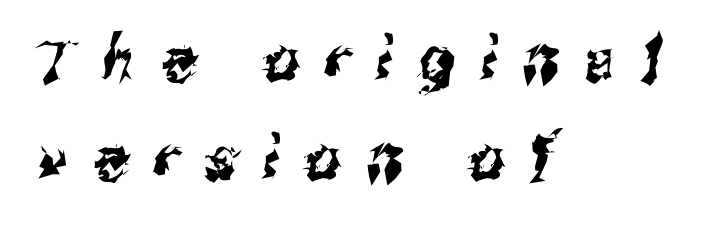
{"serif": "no", "width": "condensed", "stroke_contrast": "medium", "x_height": "medium", "monospaced": "no", "underline": "no", "align": "left", "line_spacing": "normal", "line_spacing_ratio": 1.6, "letter_spacing": "wide", "letter_spacing_em": 0.42, "glyph_px": 62}
